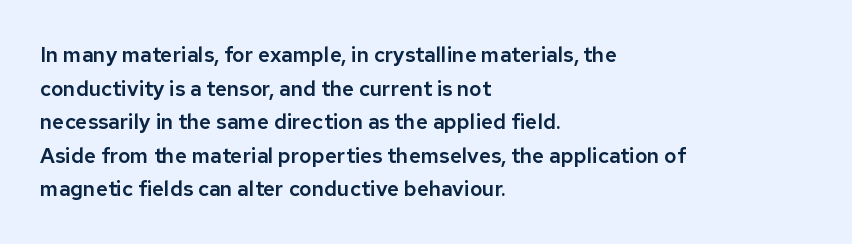
{"italic": "no", "underline": "no", "align": "left", "line_spacing": "normal", "line_spacing_ratio": 1.6, "letter_spacing": "normal", "letter_spacing_em": 0.0, "glyph_px": 21}
